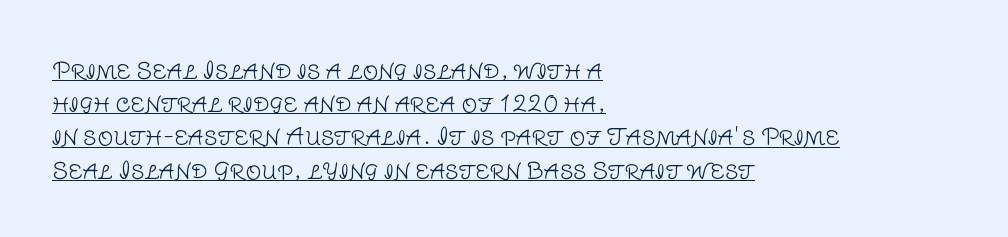
Regarding leading, the lines here are spaced in the standard way. The passage shown has conventional tracking throughout. The face looks like a standard text weight, possibly lighter.
